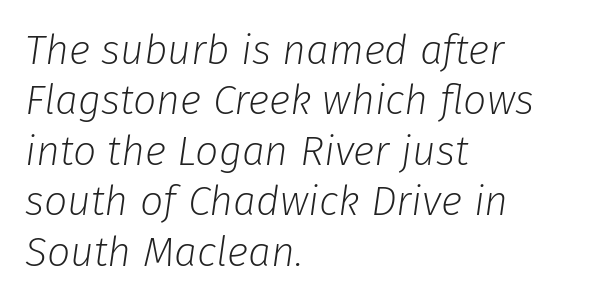
Q: Is the text bold? A: No.
Q: Is the text italic (slanted)? A: Yes, it leans right by about 8 degrees.
Q: Is the text underlined? A: No.
Q: How is the paragraph aligned? A: Left-aligned.
Q: Is the spacing between letters normal or unusually wide? A: Normal.
Q: Width (condensed, normal, or wide)? A: Normal.
Q: Stroke contrast? A: Low.
Q: x-height? A: Medium.
Q: Monospaced? A: No.
